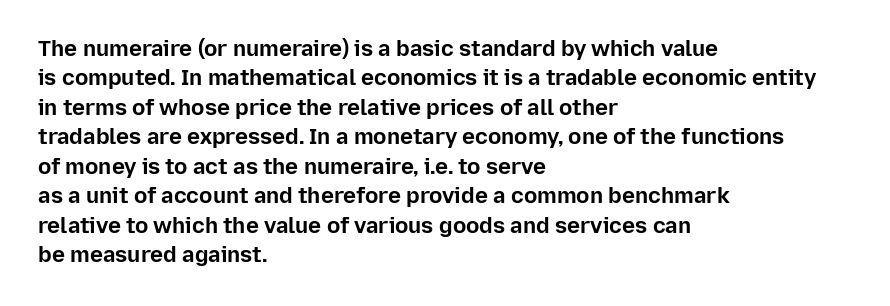
{"italic": "no", "bold": "yes", "underline": "no", "align": "left", "line_spacing": "normal", "line_spacing_ratio": 1.34, "letter_spacing": "normal", "letter_spacing_em": 0.0, "glyph_px": 22}
